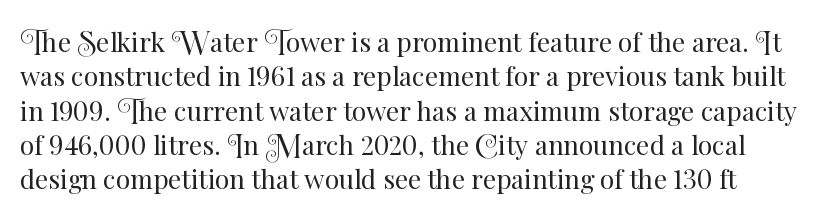
The space beneath each line is pristine and unruled. The cut favours lightness, reaching ordinary text weight at its darkest. These lines were composed using upright roman letters. Horizontal bands of white between lines are of average thickness. The letters sit at their default tracking, neither squeezed nor spread.
